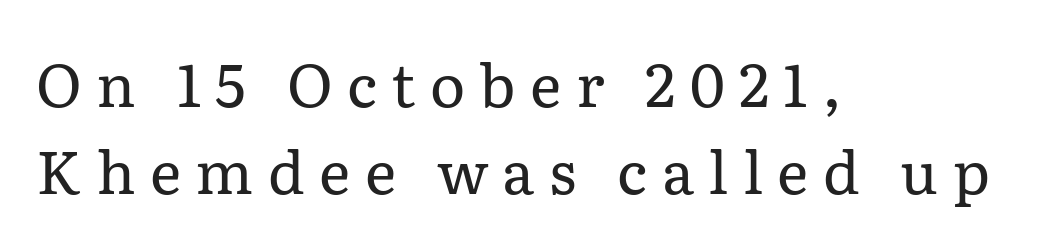
Someone cranked the tracking dial way up on this one. The rendering uses natural spacing where letterforms have individual widths. A typesetter would call this leading conventional body-copy spacing. These lines stack with their left ends in a neat column. Decoration check: the copy has no underline.
